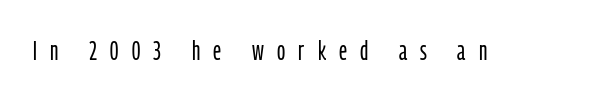
The tracking reads as deliberately expanded to a designer's eye. A clean baseline with only descenders dipping below it. Weight: not bold — regular or lighter. Upright lettering throughout.
